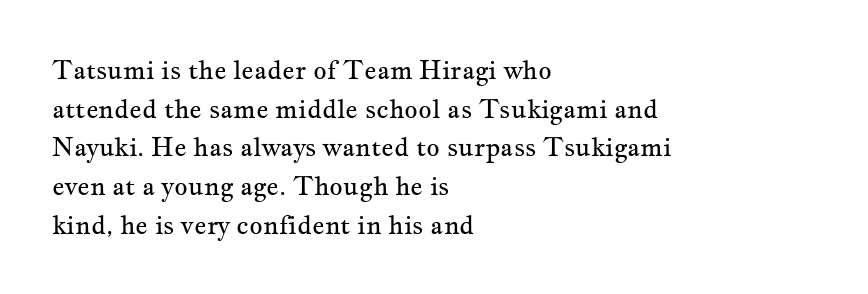
Q: Is the text bold? A: No.
Q: Is the text italic (slanted)? A: No, it is upright.
Q: Is the text underlined? A: No.
Q: How is the paragraph aligned? A: Left-aligned.
Q: Is the spacing between letters normal or unusually wide? A: Normal.
Q: Is the spacing between lines tight, normal or loose? A: Normal.
